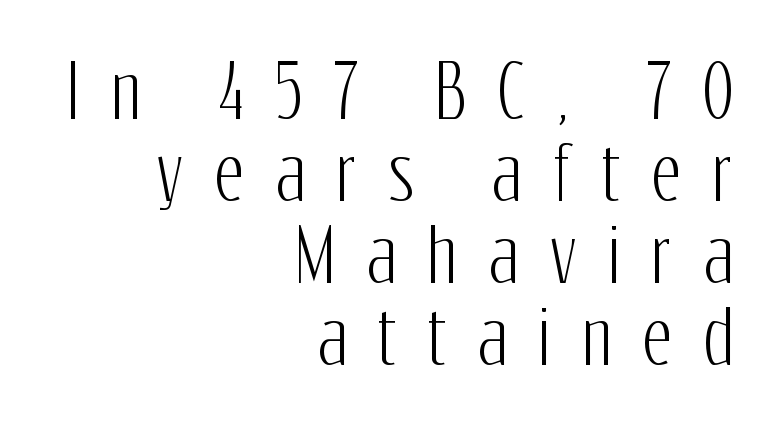
Q: Is the text italic (slanted)? A: No, it is upright.
Q: Is the typeface a serif or a sans-serif typeface? A: Sans-serif.
Q: Is the text underlined? A: No.
Q: How is the paragraph aligned? A: Right-aligned.
Q: Is the spacing between letters normal or unusually wide? A: Unusually wide.
Q: Is the spacing between lines tight, normal or loose? A: Tight.
Q: Width (condensed, normal, or wide)? A: Condensed.
Q: Stroke contrast? A: Low.
Q: x-height? A: Medium.
Q: Monospaced? A: No.
